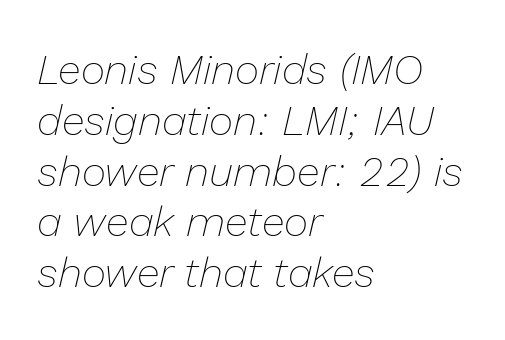
Q: Is the text bold? A: No.
Q: Is the text italic (slanted)? A: Yes, it leans right by about 13 degrees.
Q: Is the text underlined? A: No.
Q: How is the paragraph aligned? A: Left-aligned.
Q: Is the spacing between letters normal or unusually wide? A: Normal.
Q: Width (condensed, normal, or wide)? A: Normal.
Q: Stroke contrast? A: Low.
Q: x-height? A: Medium.
Q: Monospaced? A: No.
